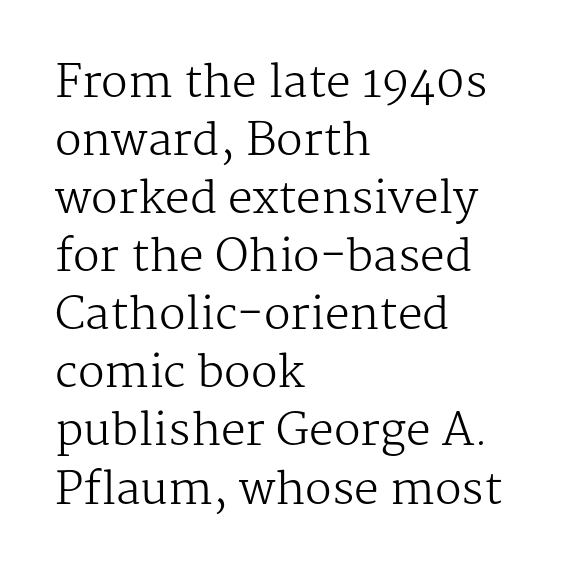
Q: Is the text bold? A: No.
Q: Is the text italic (slanted)? A: No, it is upright.
Q: Is the typeface a serif or a sans-serif typeface? A: Serif.
Q: Is the text underlined? A: No.
Q: How is the paragraph aligned? A: Left-aligned.
Q: Is the spacing between letters normal or unusually wide? A: Normal.
Q: Is the spacing between lines tight, normal or loose? A: Normal.
Q: Width (condensed, normal, or wide)? A: Normal.
Q: Stroke contrast? A: Medium.
Q: x-height? A: Medium.
Q: Monospaced? A: No.
